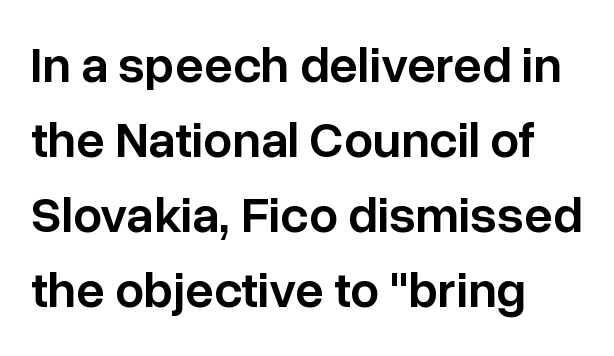
{"serif": "no", "italic": "no", "bold": "semi", "weight": "semibold", "width": "normal", "stroke_contrast": "low", "x_height": "medium", "monospaced": "no", "underline": "no", "align": "left", "line_spacing": "normal", "line_spacing_ratio": 1.47, "letter_spacing": "normal", "letter_spacing_em": 0.0, "glyph_px": 51}
